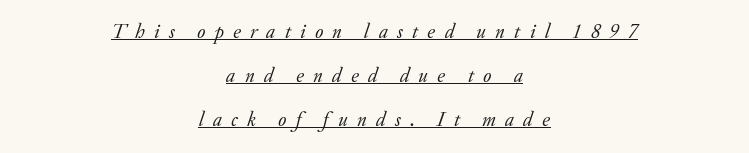
The image shows 20 px text type, italic (leaning right); set centered, loose line spacing (2.2x), unusually wide letter spacing (+0.46 em), underlined.
